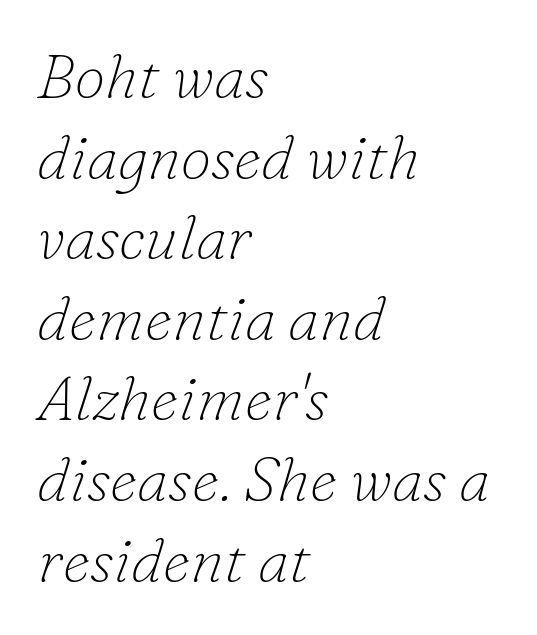
Note the varied advance widths — an 'i' is clearly narrower than an 'm'. Default kerning and tracking; the words read as compact shapes. The area under the type is left untouched. Short and long lines alike share a common starting point at left.
